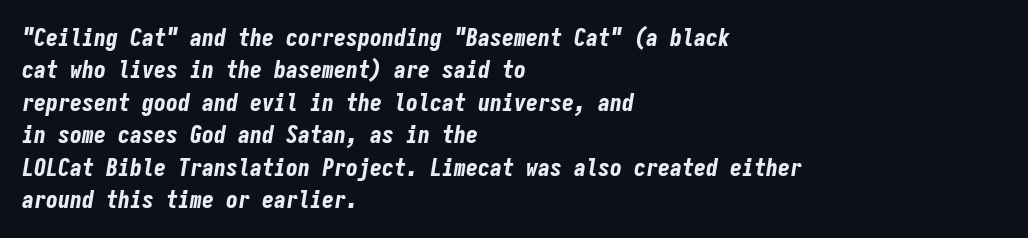
The image shows 24 px bold type, italic (leaning right); set left-aligned, normal line spacing (1.35x), normal letter spacing, not underlined.
